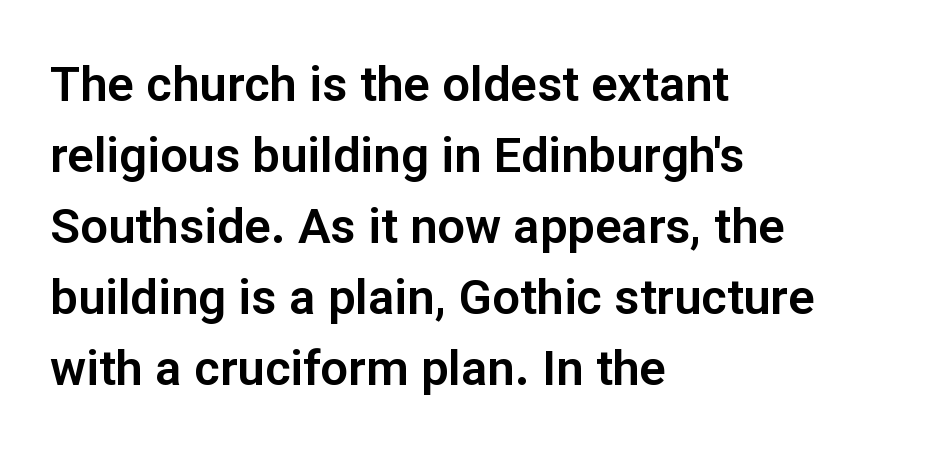
The image shows 49 px sans-serif type, upright; set left-aligned, normal line spacing (1.45x), normal letter spacing, not underlined; low stroke contrast and a medium x-height.
